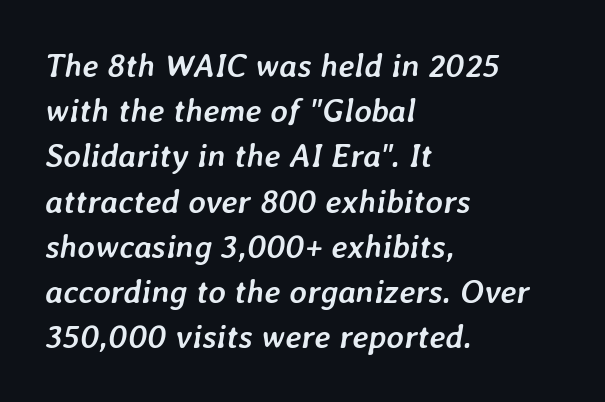
The image shows 33 px semibold type, italic (leaning right); set left-aligned, normal line spacing (1.37x), normal letter spacing, not underlined; low stroke contrast and a medium x-height.
